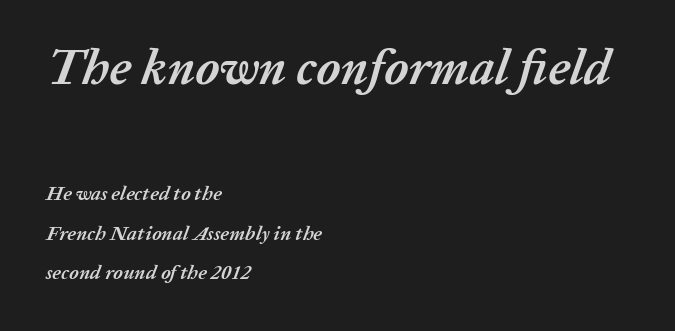
Whoever set this made the first block the dominant, larger element. The tracking reads as untouched default to a designer's eye. Descenders hang freely into open space. The characters look thick and weighty, a clear bold. Do the characters align in a grid? No, the font is proportional.
